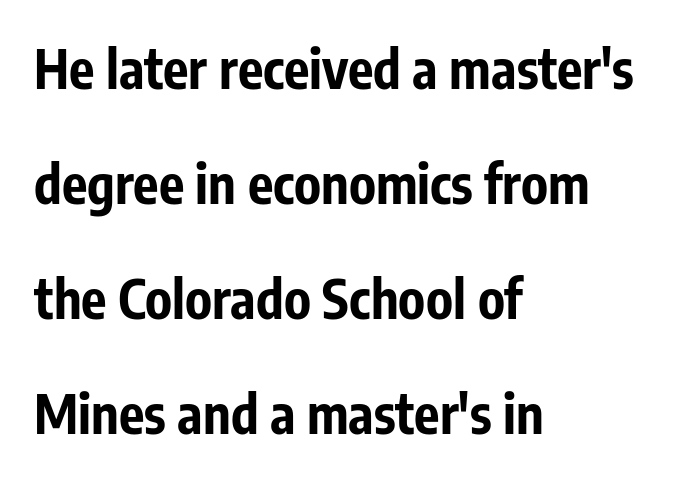
Q: Is the text bold? A: Yes.
Q: Is the text italic (slanted)? A: No, it is upright.
Q: Is the typeface a serif or a sans-serif typeface? A: Sans-serif.
Q: Is the text underlined? A: No.
Q: How is the paragraph aligned? A: Left-aligned.
Q: Is the spacing between letters normal or unusually wide? A: Normal.
Q: Is the spacing between lines tight, normal or loose? A: Loose.
Q: Width (condensed, normal, or wide)? A: Condensed.
Q: Stroke contrast? A: Low.
Q: x-height? A: Medium.
Q: Monospaced? A: No.
